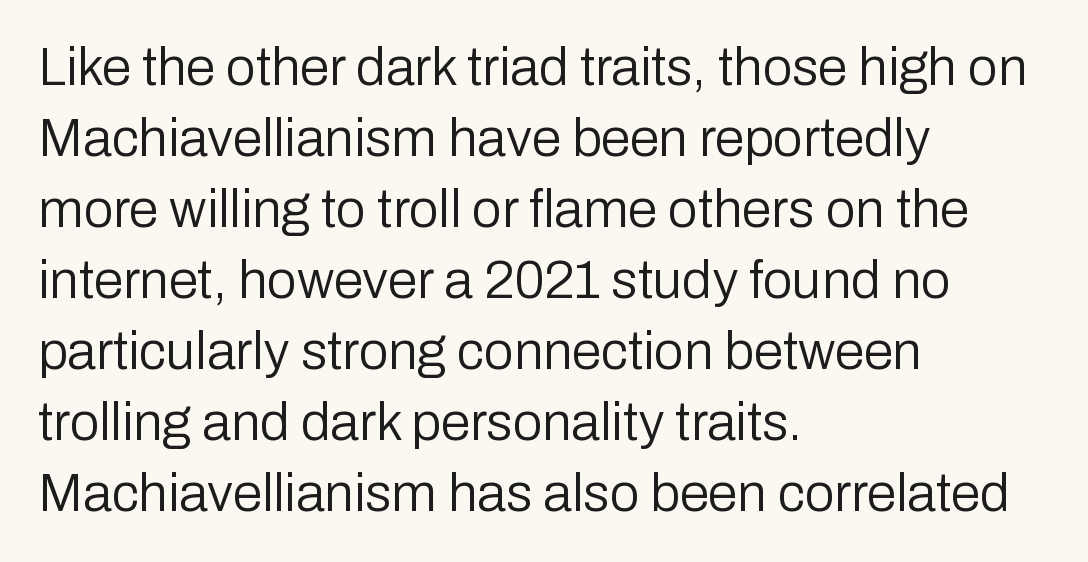
The image shows 53 px regular-weight sans-serif type, upright; set left-aligned, normal line spacing (1.34x), normal letter spacing, not underlined; low stroke contrast and a medium x-height.
